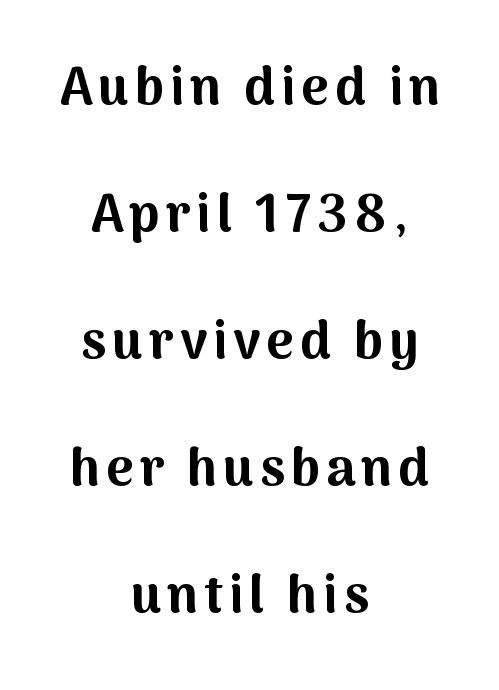
The image shows 52 px bold sans-serif type, upright; set centered, loose line spacing (2.44x), not underlined; medium stroke contrast and a medium x-height.
